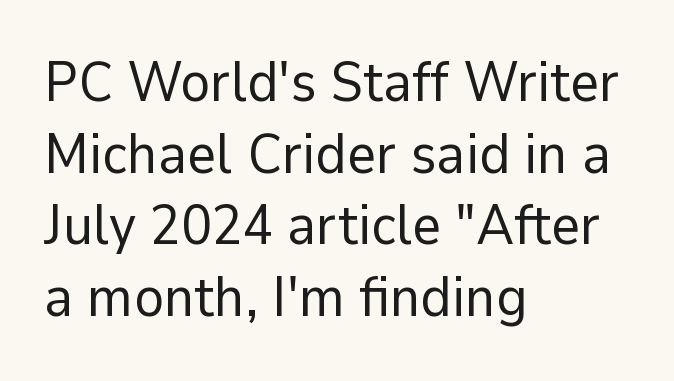
The passage shown has conventional tracking throughout. Is the type heavy? It reads as light-to-regular instead. Check where the strokes stop: nothing finishes them off — pure sans. The glyphs are unaccompanied by any horizontal stroke below them. Italic: no, the glyphs are upright roman. Line beginnings align vertically; line endings do not.
